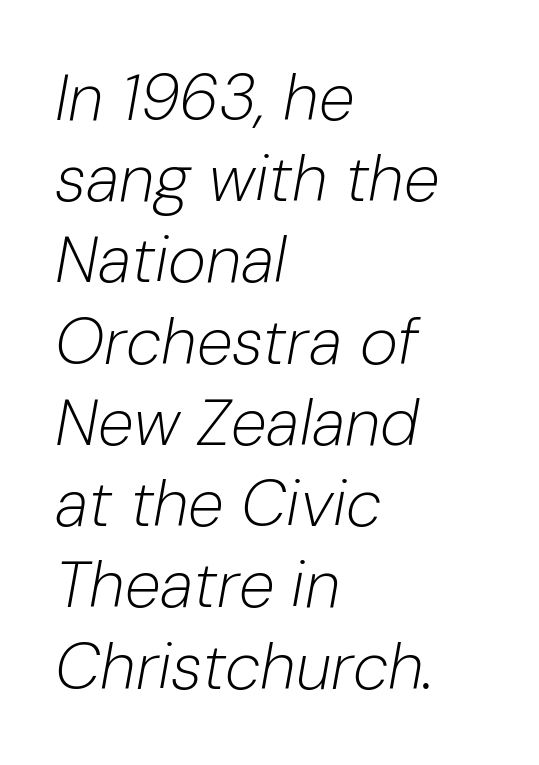
Q: Is the text bold? A: No.
Q: Is the text italic (slanted)? A: Yes, it leans right by about 10 degrees.
Q: Is the text underlined? A: No.
Q: How is the paragraph aligned? A: Left-aligned.
Q: Is the spacing between letters normal or unusually wide? A: Normal.
Q: Is the spacing between lines tight, normal or loose? A: Normal.
Q: Width (condensed, normal, or wide)? A: Normal.
Q: Stroke contrast? A: Low.
Q: x-height? A: Medium.
Q: Monospaced? A: No.
